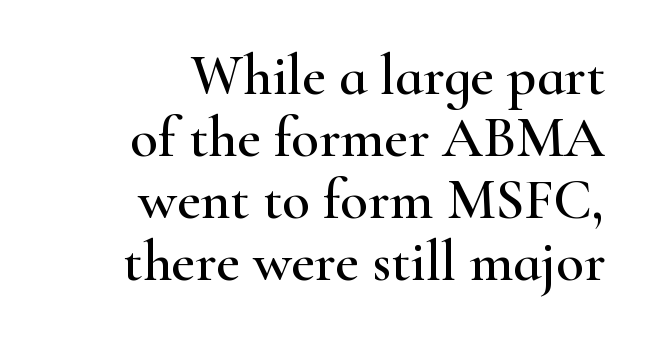
How would I describe the line gaps? Narrow and economical. Is this a fixed-width face? No — the glyphs have proportional, varying widths. These lines are set flush right with a ragged left edge. This rendering employs a face with finishing strokes, i.e., a serif. A clean baseline with only descenders dipping below it. The letters stand straight up with perfectly vertical stems.
